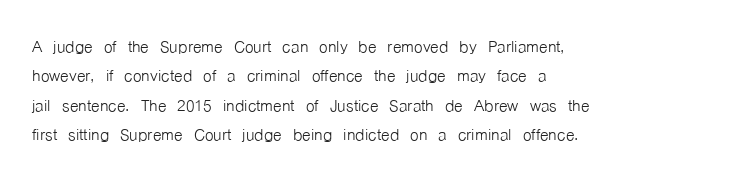
The image shows 22 px text type, upright; set left-aligned, normal line spacing (1.34x), normal letter spacing, not underlined.
